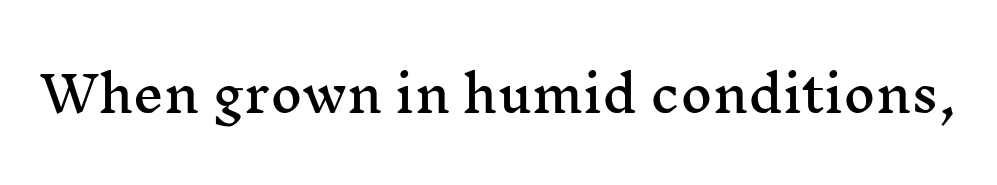
Q: Is the text italic (slanted)? A: No, it is upright.
Q: Is the typeface a serif or a sans-serif typeface? A: Serif.
Q: Is the text underlined? A: No.
Q: Is the spacing between letters normal or unusually wide? A: Normal.
Q: Width (condensed, normal, or wide)? A: Wide.
Q: Stroke contrast? A: Medium.
Q: x-height? A: Medium.
Q: Monospaced? A: No.
